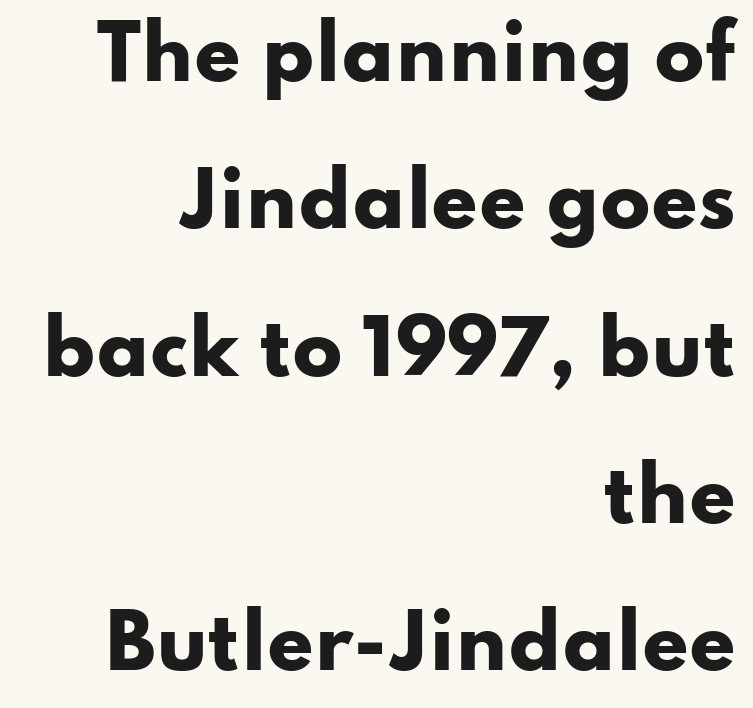
{"serif": "no", "italic": "no", "bold": "yes", "weight": "heavy", "width": "wide", "stroke_contrast": "low", "x_height": "small", "monospaced": "no", "underline": "no", "align": "right", "line_spacing": "loose", "line_spacing_ratio": 1.99, "letter_spacing": "normal", "letter_spacing_em": 0.0, "glyph_px": 74}
